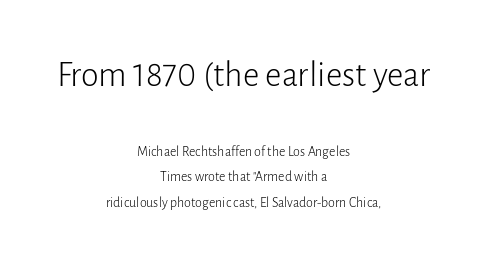
Q: Is the text bold? A: No.
Q: Is the text italic (slanted)? A: No, it is upright.
Q: Is the typeface a serif or a sans-serif typeface? A: Sans-serif.
Q: Is the text underlined? A: No.
Q: How is the paragraph aligned? A: Centered.
Q: Is the spacing between letters normal or unusually wide? A: Normal.
Q: Which block of text is set in a larger size, the first (top) or the second (bottom)? A: The first (top) one.
Q: Width (condensed, normal, or wide)? A: Normal.
Q: Stroke contrast? A: Low.
Q: x-height? A: Medium.
Q: Monospaced? A: No.
